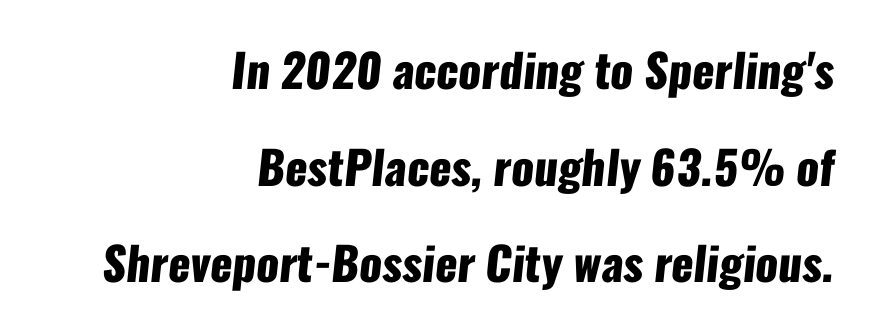
Typesetter's note: full bold, strokes at maximum text heaviness. The letters advance in unequal steps, a hallmark of proportional type. Descenders hang freely into open space. In terms of leading, this rendering errs on the spacious side. Typeset ragged left — the right edge is the straight one.
